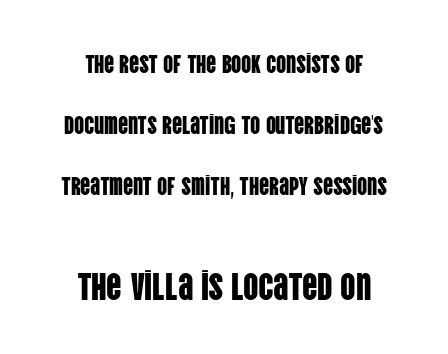
{"serif": "no", "italic": "no", "width": "condensed", "stroke_contrast": "low", "x_height": "large", "monospaced": "no", "underline": "no", "align": "center", "line_spacing": "loose", "line_spacing_ratio": 2.45, "letter_spacing": "normal", "letter_spacing_em": 0.0, "larger_block": "second", "size_ratio": 1.52, "glyph_px": 38}
